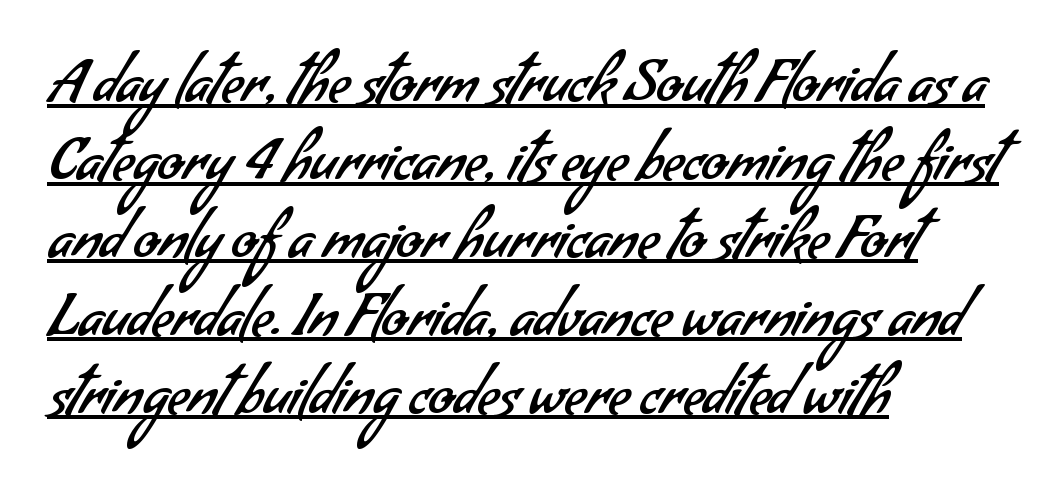
The image shows 59 px regular-weight sans-serif type; set left-aligned, normal line spacing (1.32x), normal letter spacing, underlined; low stroke contrast and a small x-height.
